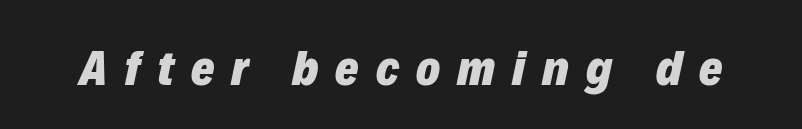
Observe the lean: these are italic letterforms. In terms of letterspacing, this is a distinctly airy, spread setting. The font is running at its bold setting. The rendering uses natural spacing where letterforms have individual widths. Any mark beneath the type? The region is blank.
